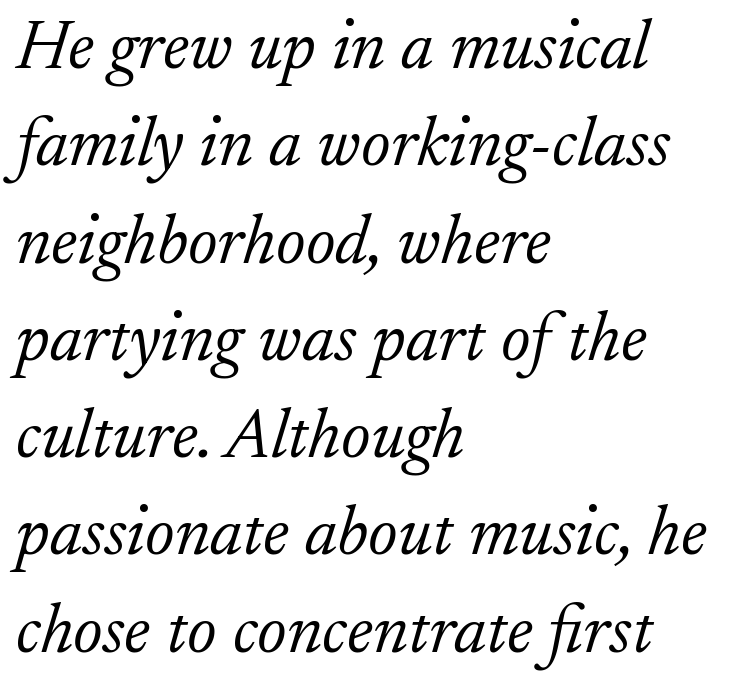
Q: Is the text bold? A: No.
Q: Is the text italic (slanted)? A: Yes, it leans right by about 17 degrees.
Q: Is the typeface a serif or a sans-serif typeface? A: Serif.
Q: Is the text underlined? A: No.
Q: How is the paragraph aligned? A: Left-aligned.
Q: Is the spacing between letters normal or unusually wide? A: Normal.
Q: Is the spacing between lines tight, normal or loose? A: Normal.
Q: Width (condensed, normal, or wide)? A: Normal.
Q: Stroke contrast? A: Low.
Q: x-height? A: Small.
Q: Monospaced? A: No.
